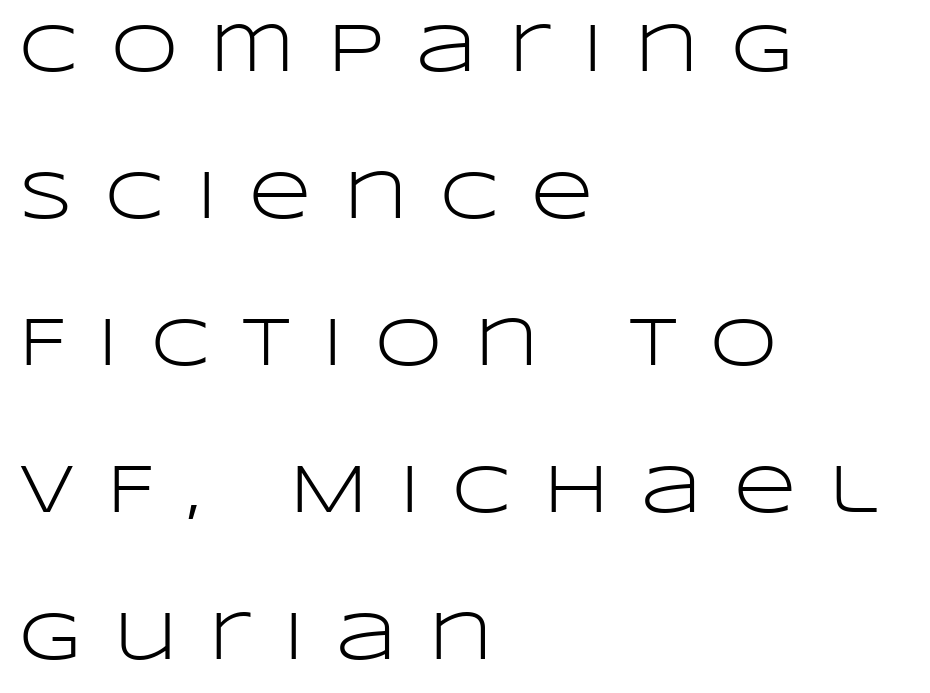
Q: Is the text bold? A: No.
Q: Is the text italic (slanted)? A: No, it is upright.
Q: Is the typeface a serif or a sans-serif typeface? A: Sans-serif.
Q: Is the text underlined? A: No.
Q: How is the paragraph aligned? A: Left-aligned.
Q: Is the spacing between letters normal or unusually wide? A: Unusually wide.
Q: Is the spacing between lines tight, normal or loose? A: Loose.
Q: Width (condensed, normal, or wide)? A: Wide.
Q: Stroke contrast? A: Low.
Q: x-height? A: Large.
Q: Monospaced? A: No.
